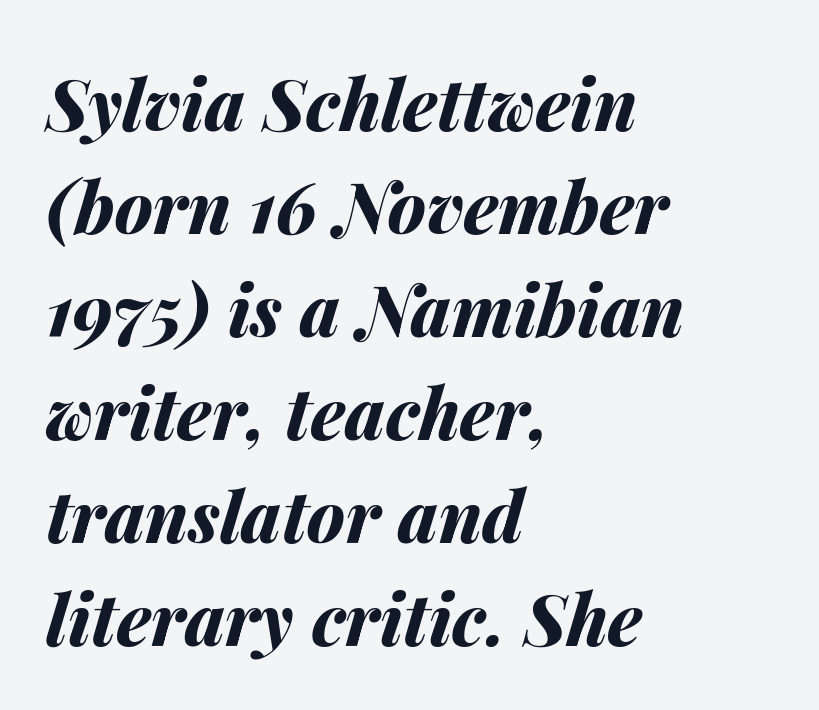
In terms of letterspacing, this is plain default setting. Clear beneath every line of the passage. The vertical gap from one line to the next is medium. The setting favours the left margin, as ordinary paragraphs usually do.
